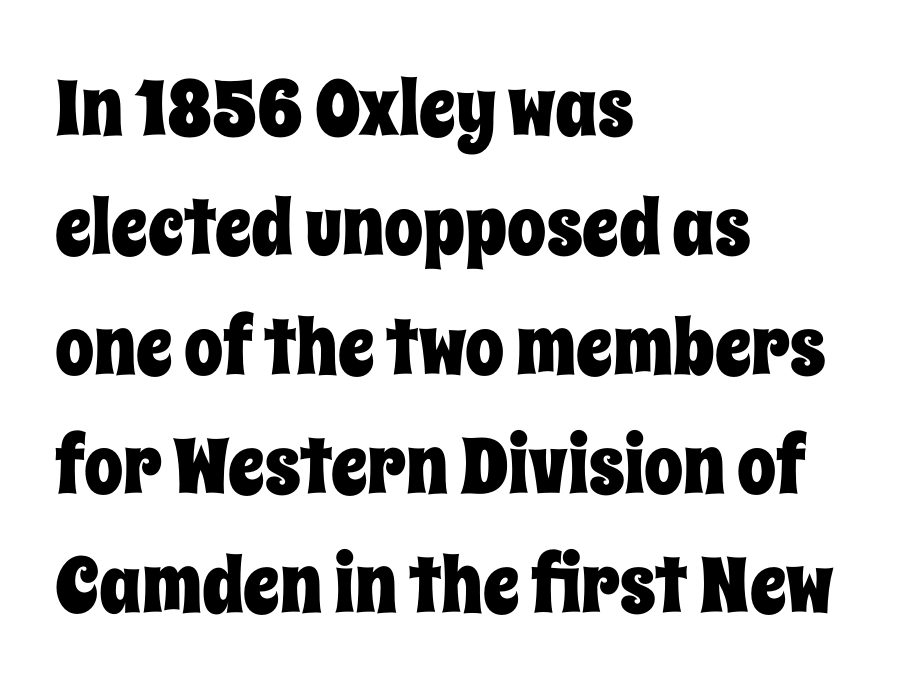
The space beneath each line is pristine and unruled. Tracking here is standard; glyphs follow each other at the usual distance. The type sits square on the baseline with zero lean. Vertically, the passage feels balanced, rows spaced as you'd expect. Reading down the block, your eye returns to a fixed left position each line.
